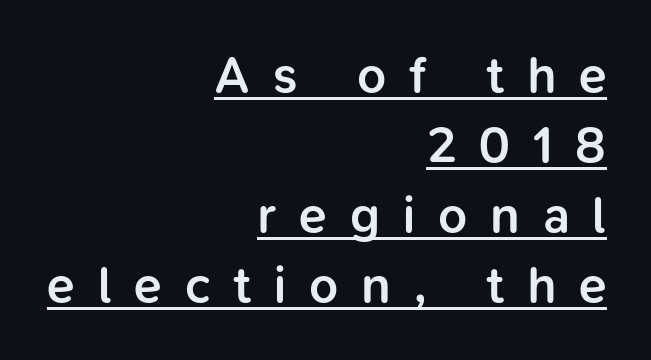
The image shows 51 px semibold sans-serif type, upright; set right-aligned, normal line spacing (1.37x), unusually wide letter spacing (+0.45 em), underlined; low stroke contrast and a medium x-height.
